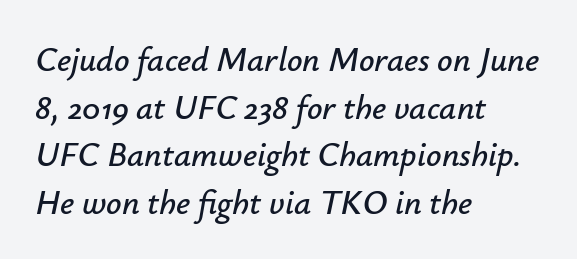
The image shows 34 px text type, italic (leaning right); set left-aligned, normal line spacing (1.4x), normal letter spacing, not underlined; low stroke contrast and a small x-height.
